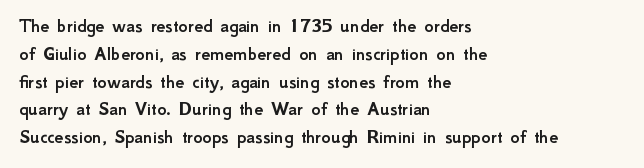
{"italic": "no", "underline": "no", "align": "left", "line_spacing": "normal", "line_spacing_ratio": 1.39, "letter_spacing": "normal", "letter_spacing_em": 0.0, "glyph_px": 20}
